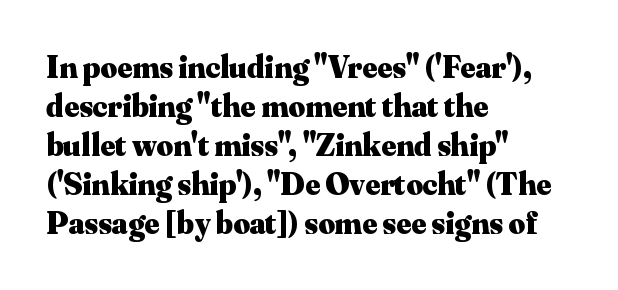
{"serif": "yes", "italic": "no", "bold": "yes", "weight": "heavy", "width": "normal", "stroke_contrast": "medium", "x_height": "small", "monospaced": "no", "underline": "no", "align": "left", "line_spacing_ratio": 1.22, "letter_spacing": "normal", "letter_spacing_em": 0.0, "glyph_px": 32}
